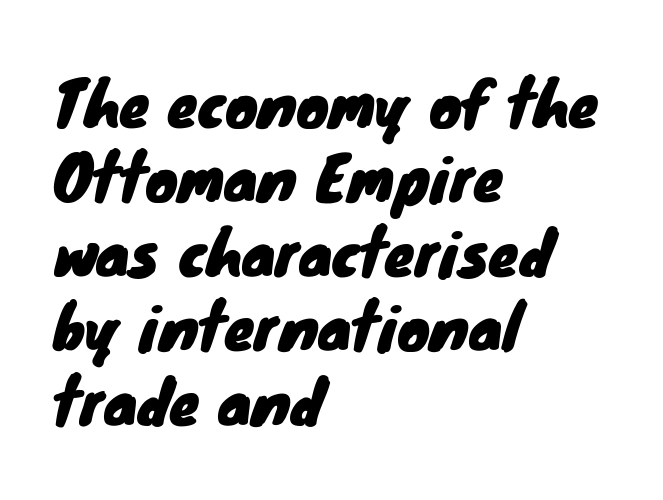
{"serif": "no", "width": "normal", "stroke_contrast": "low", "x_height": "small", "monospaced": "no", "underline": "no", "align": "left", "line_spacing_ratio": 1.22, "letter_spacing": "normal", "letter_spacing_em": 0.0, "glyph_px": 61}
